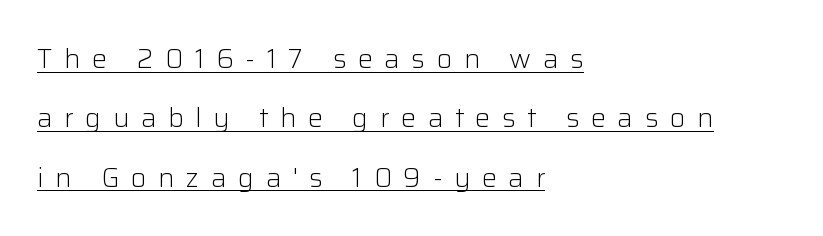
Q: Is the text bold? A: No.
Q: Is the text italic (slanted)? A: No, it is upright.
Q: Is the text underlined? A: Yes.
Q: How is the paragraph aligned? A: Left-aligned.
Q: Is the spacing between letters normal or unusually wide? A: Unusually wide.
Q: Is the spacing between lines tight, normal or loose? A: Loose.
